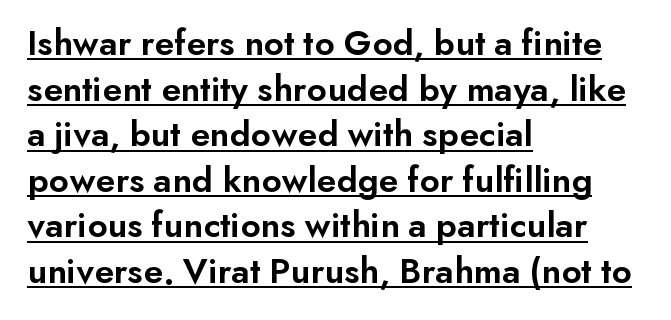
Q: Is the text bold? A: Semi-bold.
Q: Is the text italic (slanted)? A: No, it is upright.
Q: Is the typeface a serif or a sans-serif typeface? A: Sans-serif.
Q: Is the text underlined? A: Yes.
Q: How is the paragraph aligned? A: Left-aligned.
Q: Is the spacing between letters normal or unusually wide? A: Normal.
Q: Width (condensed, normal, or wide)? A: Normal.
Q: Stroke contrast? A: Low.
Q: x-height? A: Small.
Q: Monospaced? A: No.
